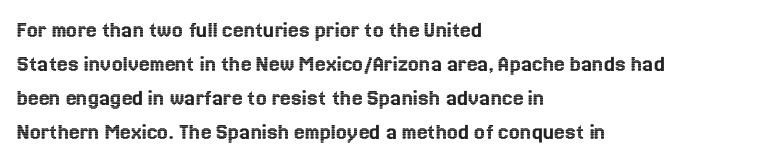
The image shows 24 px text type, upright; set left-aligned, normal line spacing (1.41x), normal letter spacing, not underlined.
